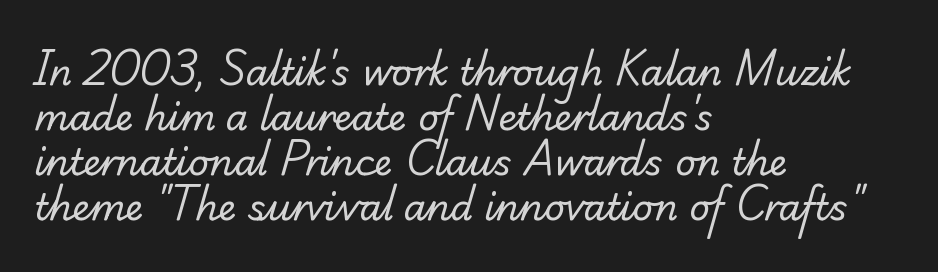
Letterform terminals end in serifs throughout the passage. Rule under the text: the space is simply empty. A typesetter would call this proportional, since set widths differ per character. Ink coverage per letter is moderate at most. The space between consecutive lines is moderate.
